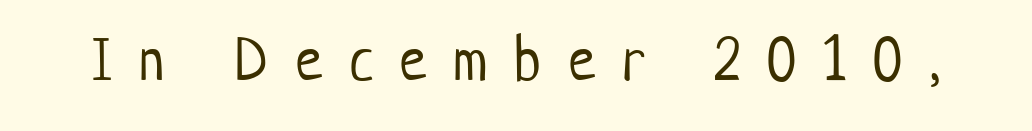
Q: Is the text bold? A: No.
Q: Is the text italic (slanted)? A: No, it is upright.
Q: Is the typeface a serif or a sans-serif typeface? A: Sans-serif.
Q: Is the text underlined? A: No.
Q: Is the spacing between letters normal or unusually wide? A: Unusually wide.
Q: Width (condensed, normal, or wide)? A: Condensed.
Q: Stroke contrast? A: Low.
Q: x-height? A: Medium.
Q: Monospaced? A: No.
